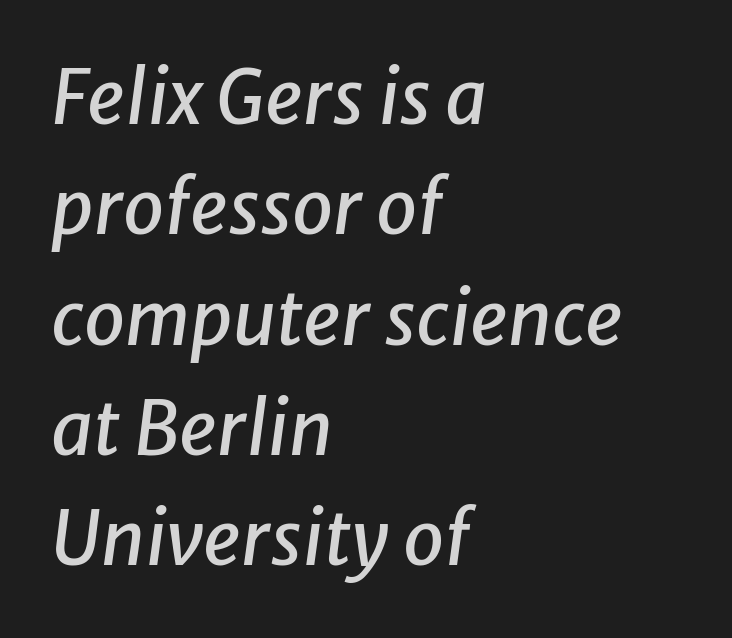
Q: Is the text italic (slanted)? A: Yes, it leans right by about 8 degrees.
Q: Is the text underlined? A: No.
Q: How is the paragraph aligned? A: Left-aligned.
Q: Is the spacing between letters normal or unusually wide? A: Normal.
Q: Is the spacing between lines tight, normal or loose? A: Normal.
Q: Width (condensed, normal, or wide)? A: Normal.
Q: Stroke contrast? A: Low.
Q: x-height? A: Medium.
Q: Monospaced? A: No.
